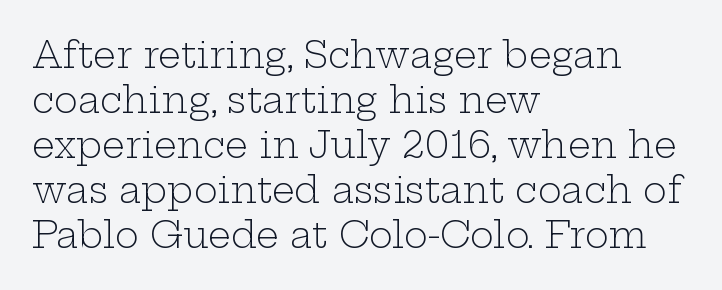
The image shows 36 px light, wide serif type, upright; set left-aligned, normal line spacing (1.25x), normal letter spacing, not underlined; low stroke contrast and a medium x-height.
